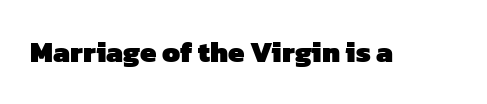
Descenders hang freely into open space. A dark, heavy texture on the line: the type is bold. Inter-character spacing is left at the font's built-in metrics. A typesetter would label this face a sans. Spacing verdict: proportional, widths tailored to each character.
